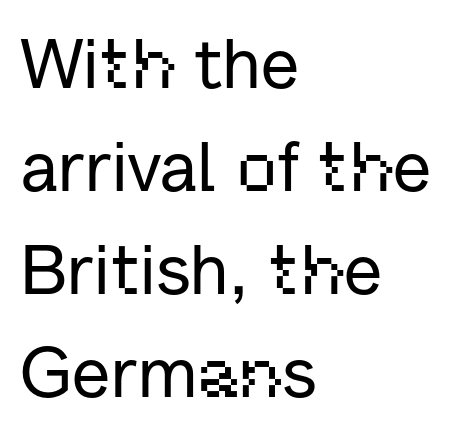
The image shows 70 px sans-serif type, upright; set left-aligned, normal line spacing (1.47x), normal letter spacing, not underlined; low stroke contrast and a medium x-height.
